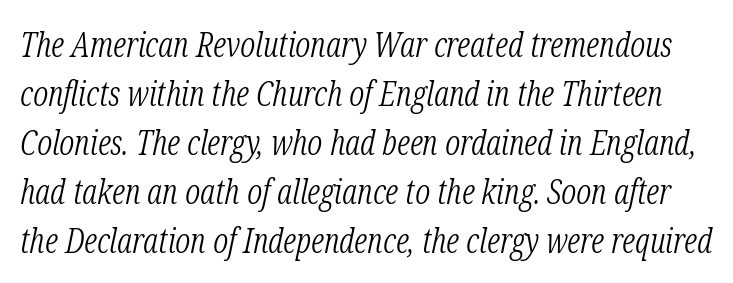
The image shows 34 px light, condensed serif type, italic (leaning right); set normal line spacing (1.44x), normal letter spacing, not underlined; low stroke contrast and a medium x-height.
